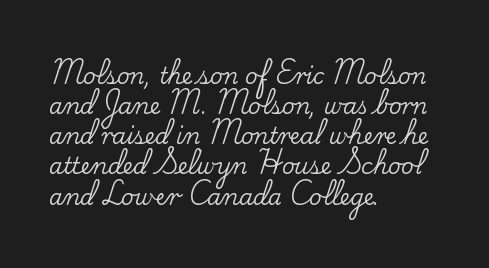
{"underline": "no", "align": "left", "line_spacing": "normal", "line_spacing_ratio": 1.37, "letter_spacing": "normal", "letter_spacing_em": 0.0, "glyph_px": 22}
